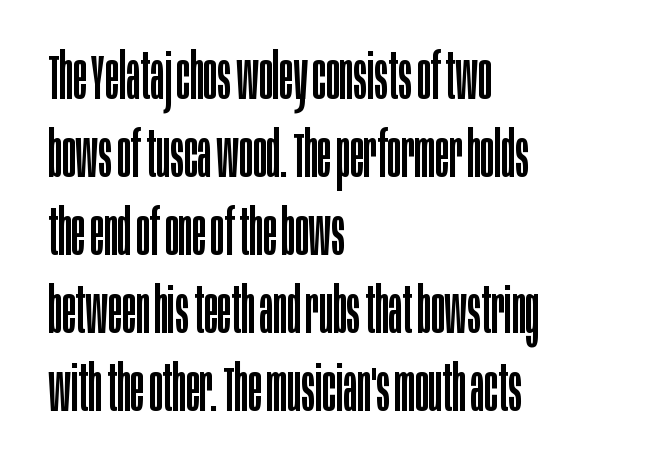
The image shows 64 px regular-weight, condensed sans-serif type, upright; set left-aligned, line spacing 1.22x, normal letter spacing, not underlined; low stroke contrast and a large x-height.
